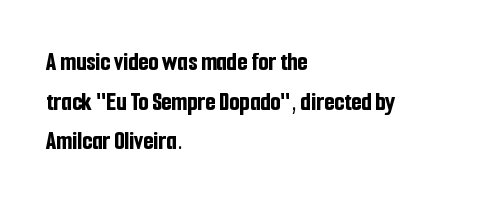
Line spacing here is normal. Words float on clear page, feet unadorned. Each glyph is drawn with heavy, bold strokes. There is no visible air inserted between adjacent glyphs. These lines are set flush left with a ragged right edge. This is roman type, the default non-slanted kind.
